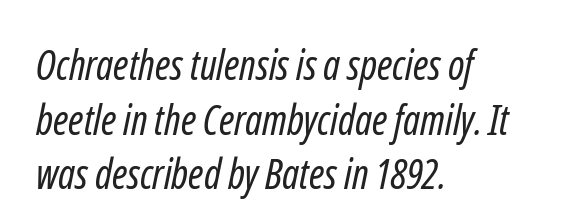
The image shows 41 px regular-weight, condensed sans-serif type; set left-aligned, normal line spacing (1.33x), normal letter spacing, not underlined; low stroke contrast and a medium x-height.
